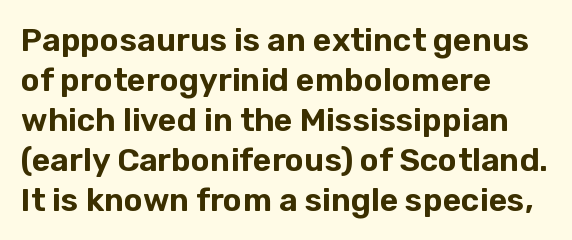
Q: Is the text italic (slanted)? A: No, it is upright.
Q: Is the typeface a serif or a sans-serif typeface? A: Sans-serif.
Q: Is the text underlined? A: No.
Q: How is the paragraph aligned? A: Left-aligned.
Q: Is the spacing between letters normal or unusually wide? A: Normal.
Q: Is the spacing between lines tight, normal or loose? A: Normal.
Q: Width (condensed, normal, or wide)? A: Normal.
Q: Stroke contrast? A: Low.
Q: x-height? A: Medium.
Q: Monospaced? A: No.
